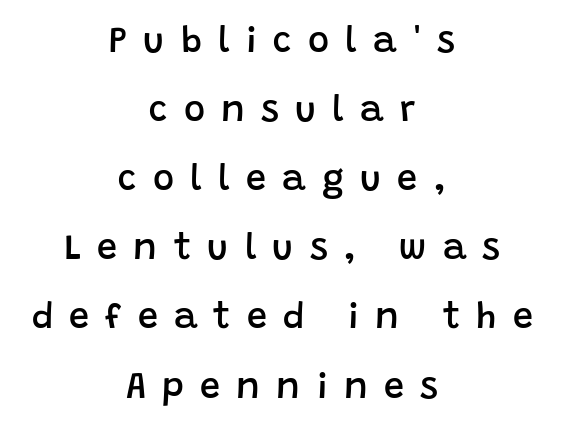
Q: Is the text bold? A: Semi-bold.
Q: Is the text italic (slanted)? A: No, it is upright.
Q: Is the typeface a serif or a sans-serif typeface? A: Sans-serif.
Q: Is the text underlined? A: No.
Q: How is the paragraph aligned? A: Centered.
Q: Is the spacing between letters normal or unusually wide? A: Unusually wide.
Q: Is the spacing between lines tight, normal or loose? A: Loose.
Q: Width (condensed, normal, or wide)? A: Normal.
Q: Stroke contrast? A: Low.
Q: x-height? A: Large.
Q: Monospaced? A: No.
